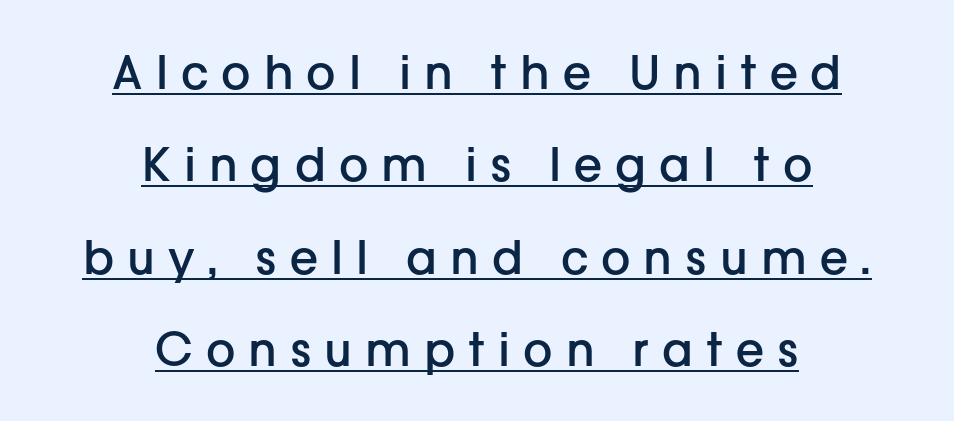
The image shows 46 px semibold sans-serif type, upright; set centered, loose line spacing (2.01x), unusually wide letter spacing (+0.28 em), underlined; low stroke contrast and a medium x-height.
